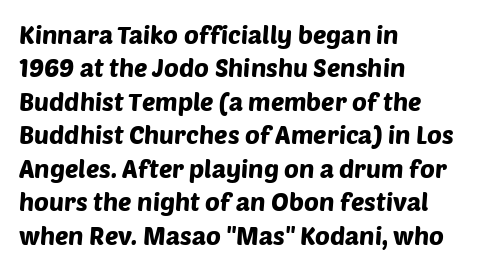
The image shows 25 px text type; set left-aligned, normal line spacing (1.34x), normal letter spacing, not underlined.
